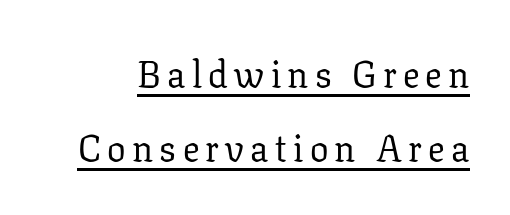
{"serif": "yes", "italic": "no", "bold": "no", "weight": "regular", "width": "normal", "stroke_contrast": "low", "x_height": "medium", "monospaced": "no", "underline": "yes", "line_spacing": "loose", "line_spacing_ratio": 1.99, "glyph_px": 37}
